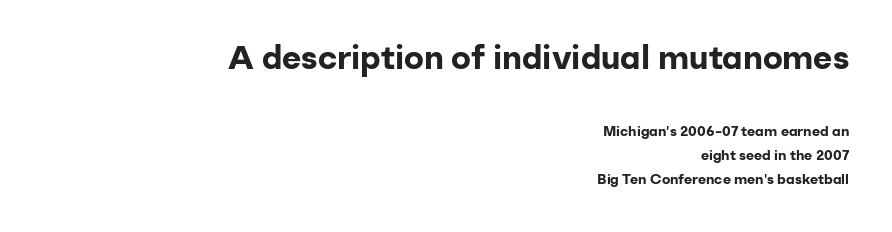
The image shows 33 px bold sans-serif type, upright; set right-aligned, normal line spacing (1.7x), normal letter spacing, not underlined; the first (top) block is 2.36x larger; low stroke contrast and a medium x-height.
